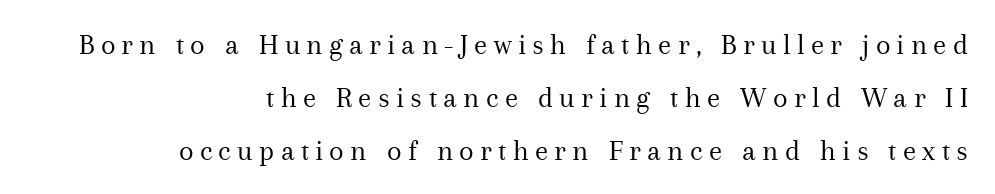
{"serif": "yes", "italic": "no", "bold": "no", "weight": "regular", "width": "normal", "stroke_contrast": "medium", "x_height": "medium", "monospaced": "no", "underline": "no", "align": "right", "line_spacing_ratio": 1.76, "letter_spacing": "wide", "letter_spacing_em": 0.21, "glyph_px": 30}
